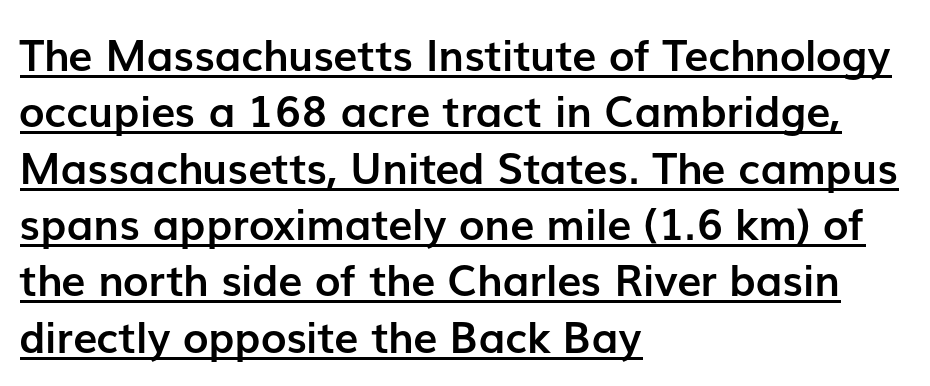
{"serif": "no", "italic": "no", "bold": "yes", "weight": "semibold", "width": "normal", "stroke_contrast": "low", "x_height": "medium", "monospaced": "no", "underline": "yes", "align": "left", "line_spacing": "normal", "line_spacing_ratio": 1.31, "letter_spacing": "normal", "letter_spacing_em": 0.0, "glyph_px": 43}
